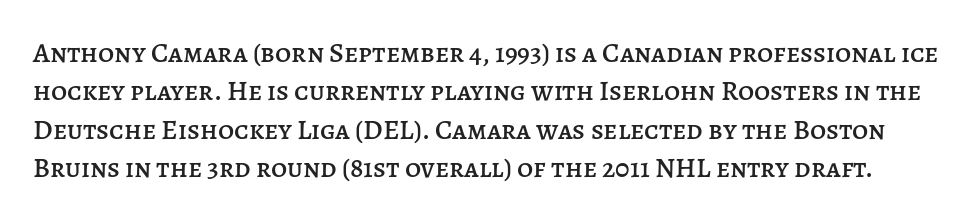
Q: Is the text italic (slanted)? A: No, it is upright.
Q: Is the text underlined? A: No.
Q: Is the spacing between letters normal or unusually wide? A: Normal.
Q: Is the spacing between lines tight, normal or loose? A: Normal.
Q: Width (condensed, normal, or wide)? A: Normal.
Q: Stroke contrast? A: Low.
Q: x-height? A: Large.
Q: Monospaced? A: No.
